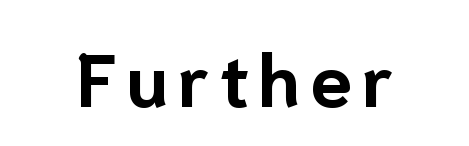
Unmarked baselines from the first word to the last. Here the designer chose a conventional face with non-uniform glyph widths. Ascenders rise straight up at ninety degrees. What weight is shown? A full bold with thick strokes. Regarding serifs, this sample does without them.
